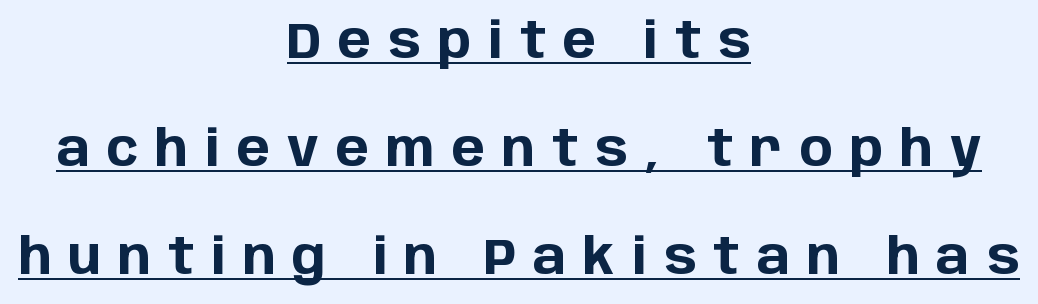
The image shows 50 px bold sans-serif type, upright; set centered, loose line spacing (2.16x), unusually wide letter spacing (+0.34 em), underlined; low stroke contrast and a large x-height.
